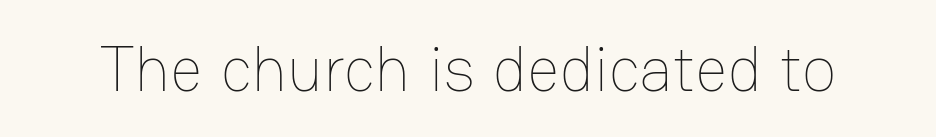
Q: Is the text bold? A: No.
Q: Is the text italic (slanted)? A: No, it is upright.
Q: Is the text underlined? A: No.
Q: Is the spacing between letters normal or unusually wide? A: Normal.
Q: Width (condensed, normal, or wide)? A: Normal.
Q: Stroke contrast? A: Low.
Q: x-height? A: Medium.
Q: Monospaced? A: No.
